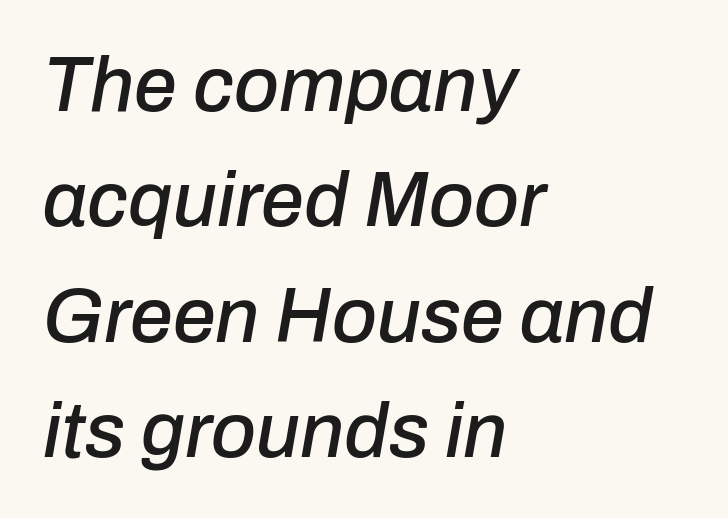
{"italic": "yes", "lean": "right", "slant_degrees": 10, "width": "normal", "stroke_contrast": "low", "x_height": "medium", "monospaced": "no", "underline": "no", "align": "left", "line_spacing": "normal", "line_spacing_ratio": 1.5, "letter_spacing": "normal", "letter_spacing_em": 0.0, "glyph_px": 77}
